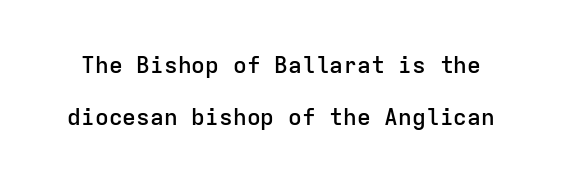
Q: Is the text bold? A: Semi-bold.
Q: Is the text italic (slanted)? A: No, it is upright.
Q: Is the text underlined? A: No.
Q: Is the spacing between letters normal or unusually wide? A: Normal.
Q: Is the spacing between lines tight, normal or loose? A: Loose.
